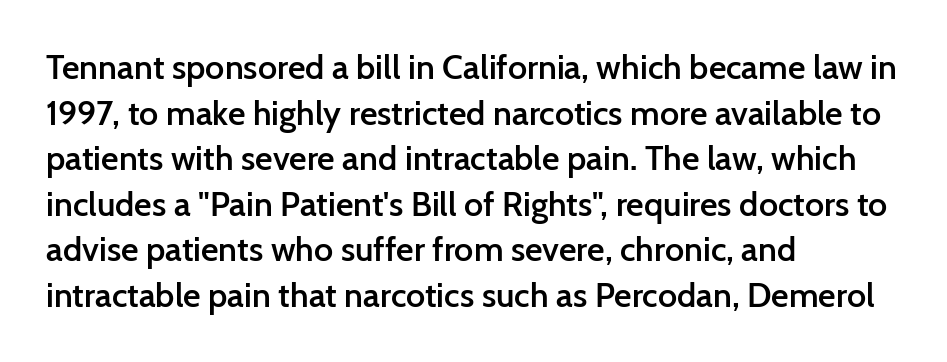
Posture: upright roman. Heft: intermediate — a semibold. Quick note: interline space is typical. This sample uses a sans-serif face. Do the characters align in a grid? No, the font is proportional. Which margin do the lines hug? The left one — the right edge is uneven.
